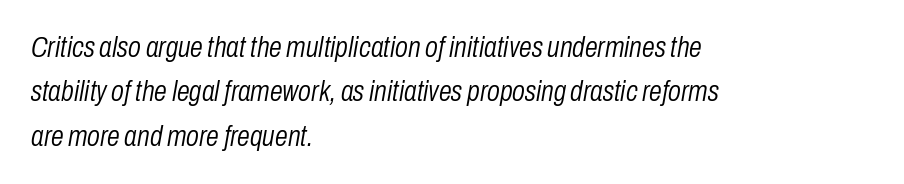
The image shows 29 px light, condensed type, italic (leaning right); set left-aligned, normal line spacing (1.53x), normal letter spacing, not underlined; low stroke contrast and a medium x-height.
